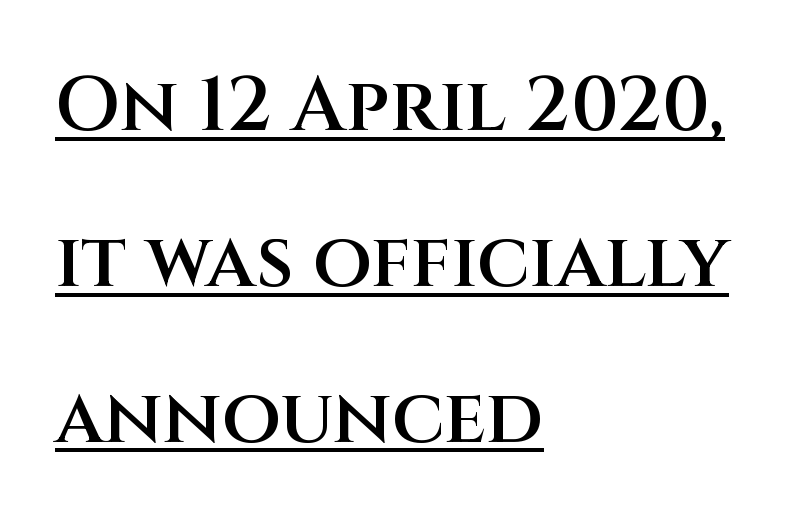
Quick note: interline space is abundant. Is the letter spacing exaggerated? No — it looks like the ordinary default. The compositor pushed each line to the left boundary. Character widths vary here, with narrow letters taking less room than wide ones.
